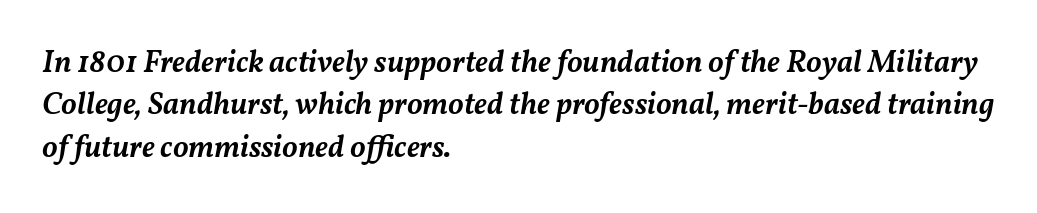
The image shows 31 px semibold type, italic (leaning right); set left-aligned, normal line spacing (1.37x), normal letter spacing, not underlined; medium stroke contrast and a medium x-height.
